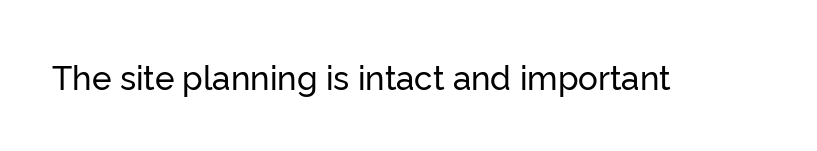
Is the letter spacing exaggerated? No — it looks like the ordinary default. A clean baseline with only descenders dipping below it. Is this a sans? Yes — the strokes have no serifs. Character widths vary here, with narrow letters taking less room than wide ones. Unlike italic type, these characters show no tilt at all.
